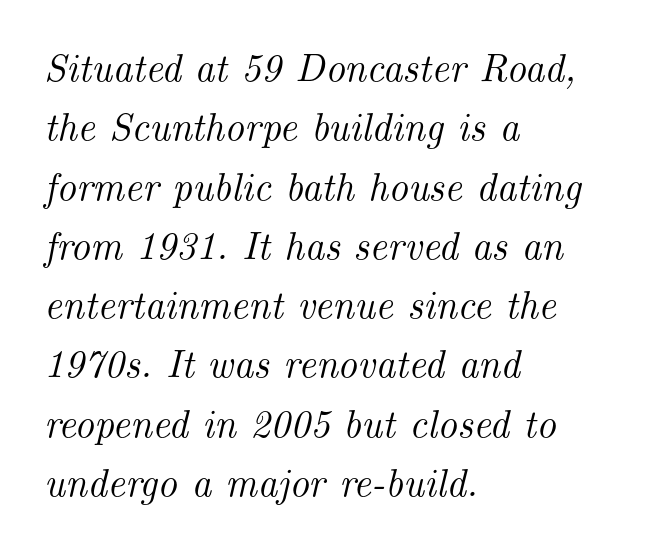
The image shows 39 px serif type, italic (leaning right); set left-aligned, normal line spacing (1.52x), normal letter spacing, not underlined; medium stroke contrast and a small x-height.
